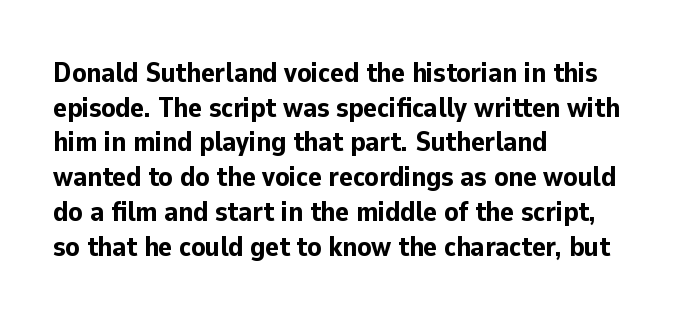
The image shows 28 px bold sans-serif type, upright; set left-aligned, line spacing 1.24x, normal letter spacing, not underlined; low stroke contrast and a medium x-height.
